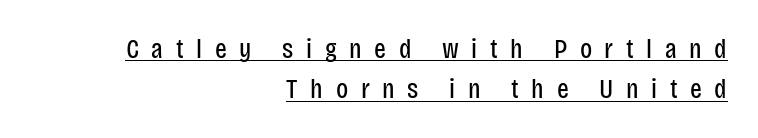
In terms of letterform style, serifs are entirely absent. Looks like regular typesetting: each glyph gets only the width it needs. Caption: lettering with a line underneath. Quick note: not italic, upright. The line texture is sparse and dotted thanks to wide tracking. Baseline-to-baseline distance is the conventional proportion of letter height.
